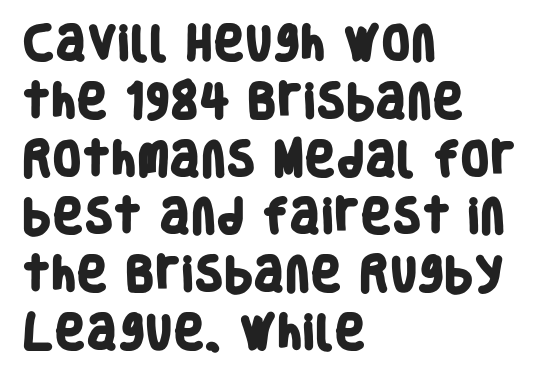
Q: Is the text bold? A: Yes.
Q: Is the typeface a serif or a sans-serif typeface? A: Sans-serif.
Q: Is the text underlined? A: No.
Q: How is the paragraph aligned? A: Left-aligned.
Q: Is the spacing between letters normal or unusually wide? A: Normal.
Q: Is the spacing between lines tight, normal or loose? A: Normal.
Q: Width (condensed, normal, or wide)? A: Condensed.
Q: Stroke contrast? A: Low.
Q: x-height? A: Large.
Q: Monospaced? A: No.
